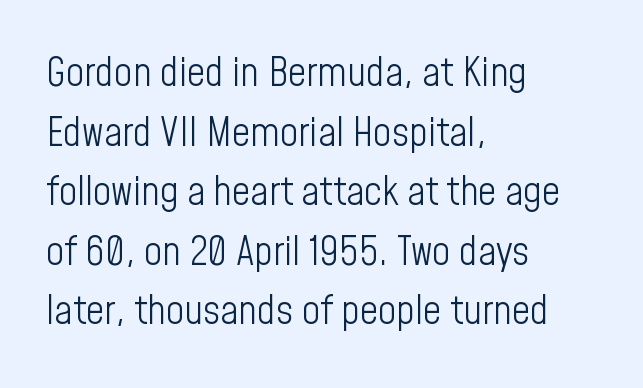
Regular leading. This rendering features lettering with no underline. The lines in this sample share a left origin and differ only in where they stop. These lines are composed in type without serifs.
